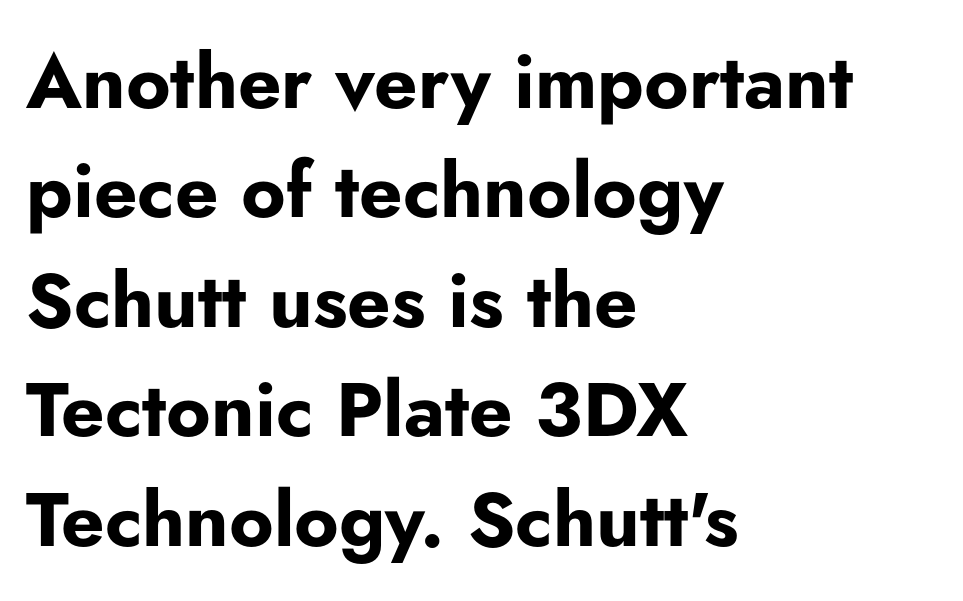
Q: Is the text bold? A: Yes.
Q: Is the text italic (slanted)? A: No, it is upright.
Q: Is the typeface a serif or a sans-serif typeface? A: Sans-serif.
Q: Is the text underlined? A: No.
Q: How is the paragraph aligned? A: Left-aligned.
Q: Is the spacing between letters normal or unusually wide? A: Normal.
Q: Is the spacing between lines tight, normal or loose? A: Normal.
Q: Width (condensed, normal, or wide)? A: Normal.
Q: Stroke contrast? A: Low.
Q: x-height? A: Small.
Q: Monospaced? A: No.
